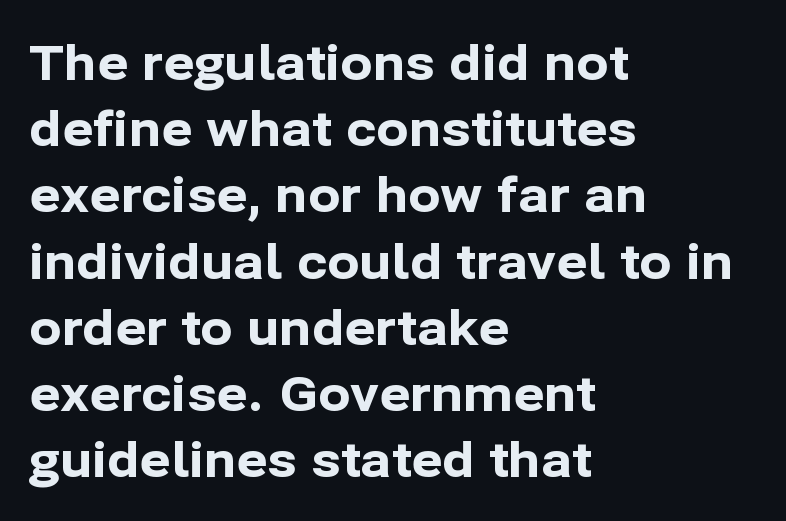
The image shows 48 px bold sans-serif type, upright; set left-aligned, normal line spacing (1.38x), normal letter spacing, not underlined; low stroke contrast and a medium x-height.
